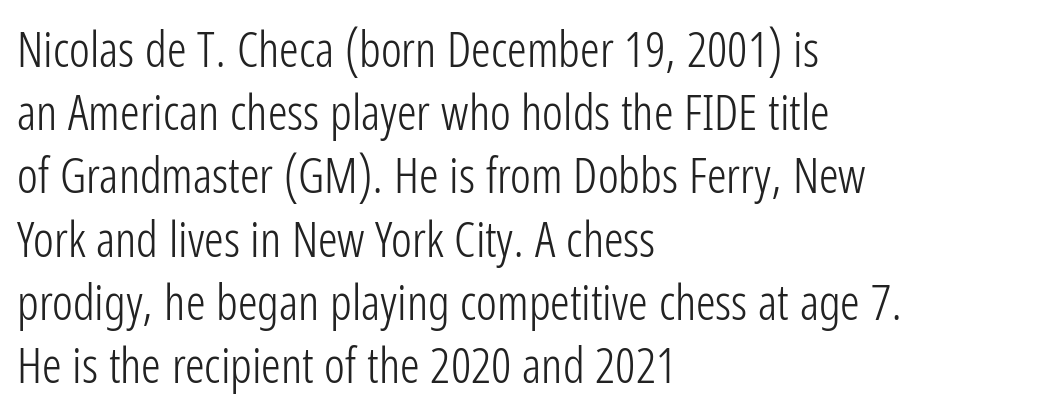
{"serif": "no", "italic": "no", "bold": "no", "weight": "light", "width": "condensed", "stroke_contrast": "low", "x_height": "medium", "monospaced": "no", "underline": "no", "align": "left", "line_spacing": "normal", "line_spacing_ratio": 1.29, "letter_spacing": "normal", "letter_spacing_em": 0.0, "glyph_px": 49}
